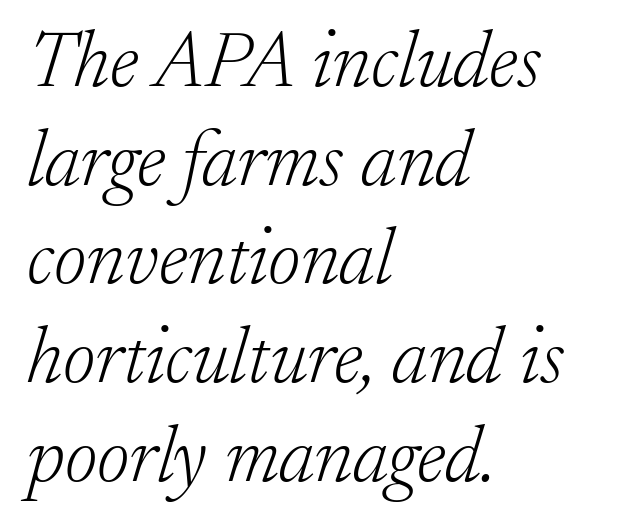
The image shows 79 px light serif type, italic (leaning right); set left-aligned, normal line spacing (1.25x), normal letter spacing, not underlined; low stroke contrast and a small x-height.
